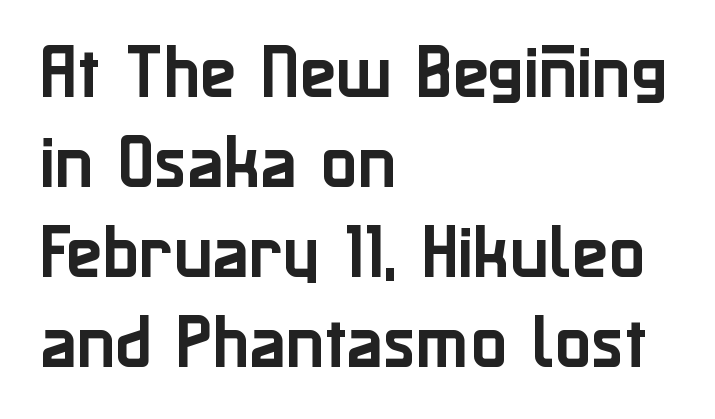
{"serif": "no", "italic": "no", "width": "normal", "stroke_contrast": "low", "x_height": "medium", "monospaced": "no", "underline": "no", "align": "left", "line_spacing": "normal", "line_spacing_ratio": 1.5, "letter_spacing": "normal", "letter_spacing_em": 0.0, "glyph_px": 60}
